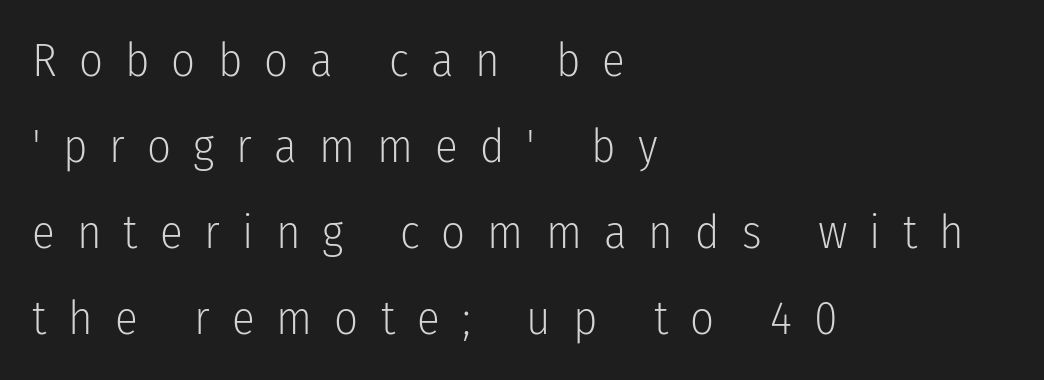
The image shows 47 px light, condensed sans-serif type, upright; set left-aligned, line spacing 1.83x, unusually wide letter spacing (+0.47 em), not underlined; low stroke contrast and a medium x-height.
